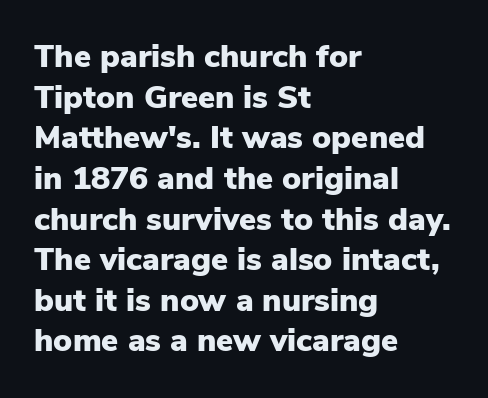
{"serif": "no", "italic": "no", "bold": "yes", "weight": "heavy", "width": "normal", "stroke_contrast": "low", "x_height": "medium", "monospaced": "no", "underline": "no", "align": "left", "line_spacing": "normal", "line_spacing_ratio": 1.27, "letter_spacing": "normal", "letter_spacing_em": 0.0, "glyph_px": 32}
